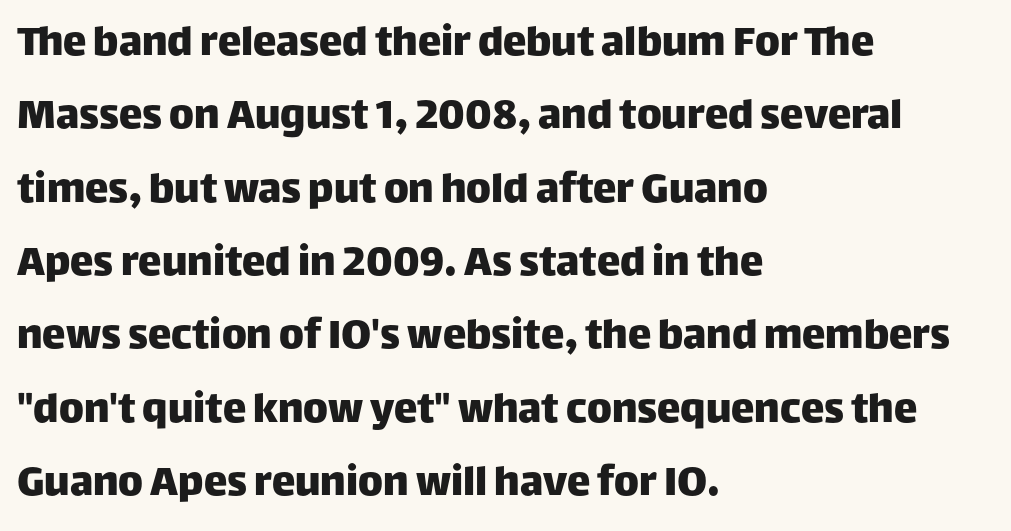
The image shows 47 px sans-serif type, upright; set left-aligned, normal line spacing (1.56x), normal letter spacing, not underlined; low stroke contrast and a large x-height.
